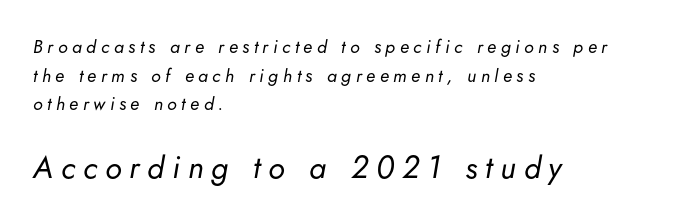
{"italic": "yes", "lean": "right", "slant_degrees": 5, "bold": "no", "weight": "regular", "width": "normal", "stroke_contrast": "low", "x_height": "small", "monospaced": "no", "underline": "no", "align": "left", "line_spacing": "normal", "line_spacing_ratio": 1.59, "letter_spacing": "wide", "letter_spacing_em": 0.25, "larger_block": "second", "size_ratio": 1.72, "glyph_px": 31}
